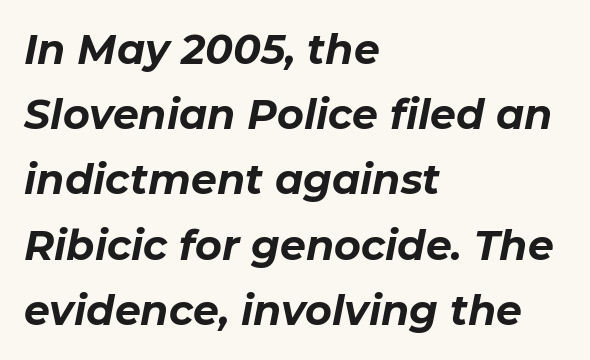
Q: Is the text bold? A: Yes.
Q: Is the text italic (slanted)? A: Yes, it leans right by about 11 degrees.
Q: Is the text underlined? A: No.
Q: How is the paragraph aligned? A: Left-aligned.
Q: Is the spacing between letters normal or unusually wide? A: Normal.
Q: Is the spacing between lines tight, normal or loose? A: Normal.
Q: Width (condensed, normal, or wide)? A: Normal.
Q: Stroke contrast? A: Low.
Q: x-height? A: Medium.
Q: Monospaced? A: No.
